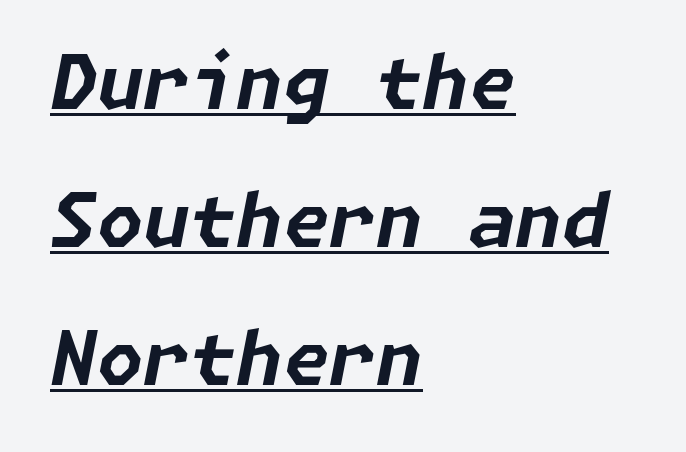
{"italic": "yes", "lean": "right", "slant_degrees": 11, "bold": "yes", "weight": "bold", "width": "normal", "stroke_contrast": "low", "x_height": "medium", "underline": "yes", "align": "left", "line_spacing_ratio": 1.84, "letter_spacing": "normal", "letter_spacing_em": 0.0, "glyph_px": 75}
